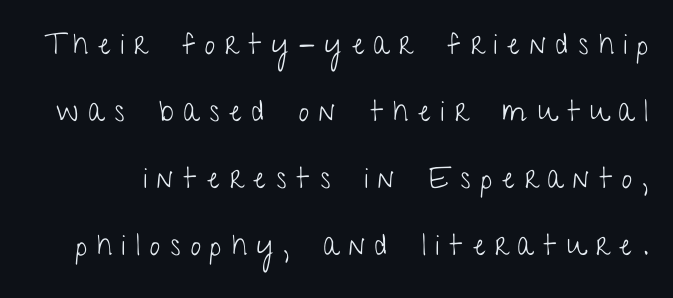
The image shows 29 px light, condensed sans-serif type, upright; set loose line spacing (2.31x), unusually wide letter spacing (+0.35 em), not underlined; low stroke contrast and a medium x-height.
